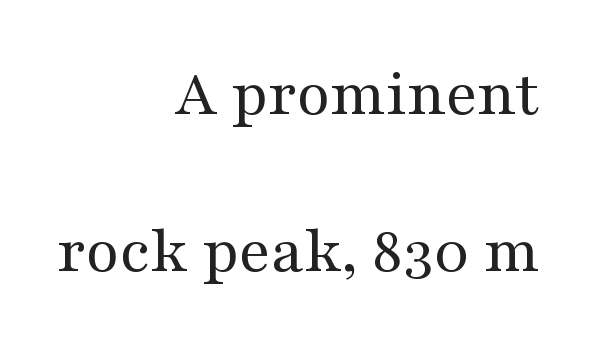
Q: Is the text bold? A: No.
Q: Is the text italic (slanted)? A: No, it is upright.
Q: Is the typeface a serif or a sans-serif typeface? A: Serif.
Q: Is the text underlined? A: No.
Q: How is the paragraph aligned? A: Right-aligned.
Q: Is the spacing between letters normal or unusually wide? A: Normal.
Q: Is the spacing between lines tight, normal or loose? A: Loose.
Q: Width (condensed, normal, or wide)? A: Wide.
Q: Stroke contrast? A: Medium.
Q: x-height? A: Medium.
Q: Monospaced? A: No.
